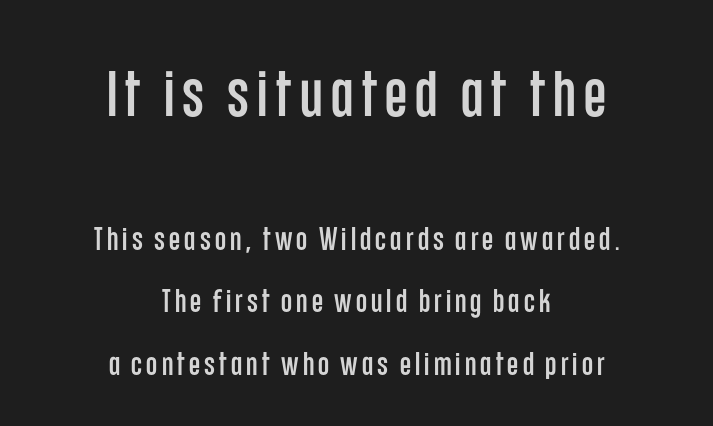
{"serif": "no", "italic": "no", "width": "condensed", "stroke_contrast": "low", "x_height": "large", "monospaced": "no", "underline": "no", "align": "center", "line_spacing": "loose", "line_spacing_ratio": 1.95, "larger_block": "first", "size_ratio": 2.0, "glyph_px": 64}
